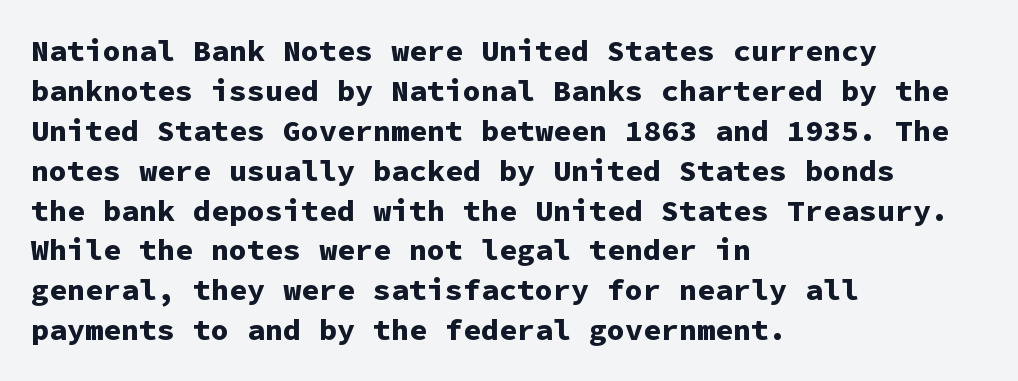
Q: Is the text bold? A: Yes.
Q: Is the text italic (slanted)? A: No, it is upright.
Q: Is the typeface a serif or a sans-serif typeface? A: Sans-serif.
Q: Is the text underlined? A: No.
Q: How is the paragraph aligned? A: Left-aligned.
Q: Is the spacing between letters normal or unusually wide? A: Normal.
Q: Is the spacing between lines tight, normal or loose? A: Normal.
Q: Width (condensed, normal, or wide)? A: Normal.
Q: Stroke contrast? A: Low.
Q: x-height? A: Medium.
Q: Monospaced? A: Yes.
